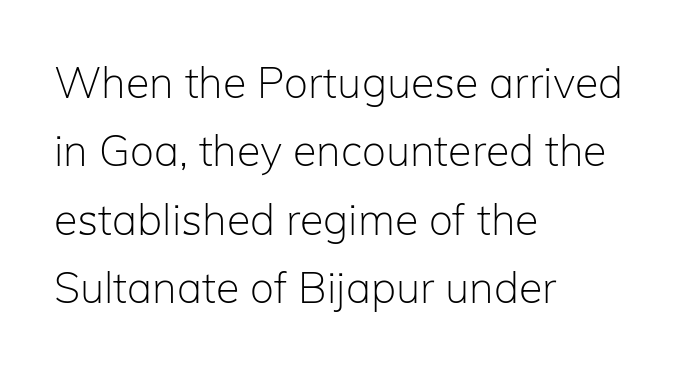
Q: Is the text bold? A: No.
Q: Is the text italic (slanted)? A: No, it is upright.
Q: Is the typeface a serif or a sans-serif typeface? A: Sans-serif.
Q: Is the text underlined? A: No.
Q: How is the paragraph aligned? A: Left-aligned.
Q: Is the spacing between letters normal or unusually wide? A: Normal.
Q: Is the spacing between lines tight, normal or loose? A: Normal.
Q: Width (condensed, normal, or wide)? A: Normal.
Q: Stroke contrast? A: Low.
Q: x-height? A: Medium.
Q: Monospaced? A: No.
